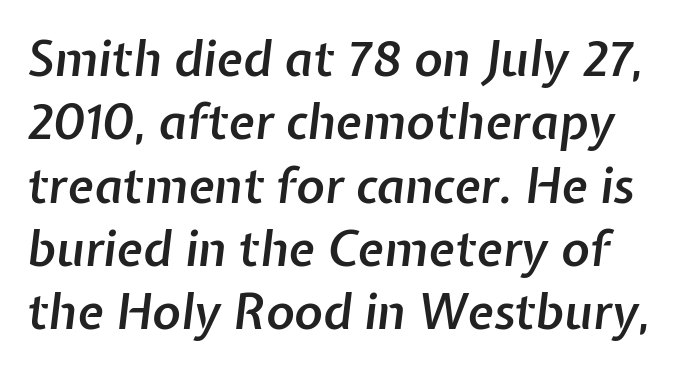
The image shows 48 px semibold type, italic (leaning right); set normal line spacing (1.32x), normal letter spacing, not underlined; low stroke contrast and a medium x-height.
